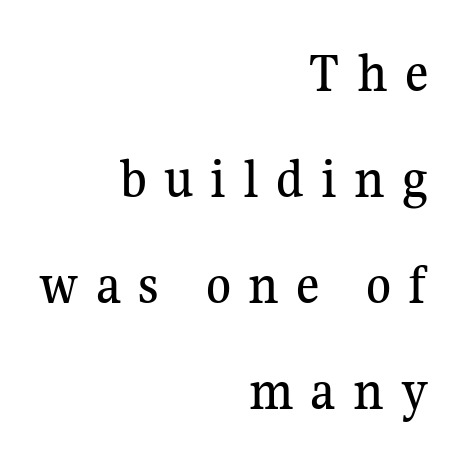
The image shows 57 px serif type, upright; set right-aligned, line spacing 1.86x, unusually wide letter spacing (+0.3 em), not underlined; medium stroke contrast and a medium x-height.
